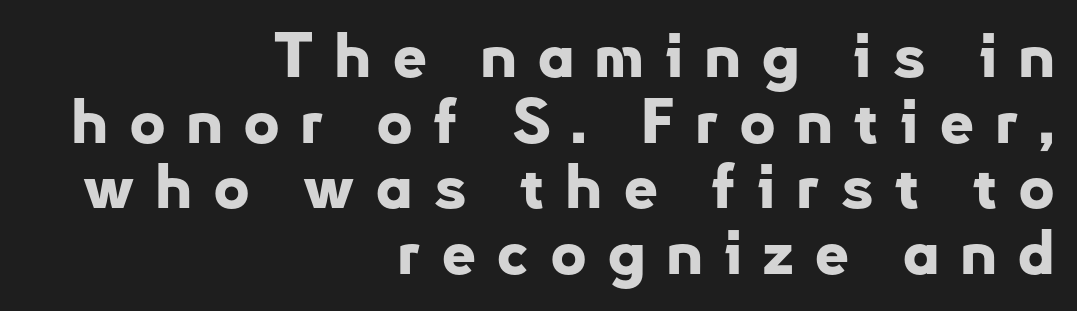
The image shows 62 px bold sans-serif type, upright; set right-aligned, tight line spacing (1.06x), unusually wide letter spacing (+0.32 em), not underlined; low stroke contrast and a small x-height.
